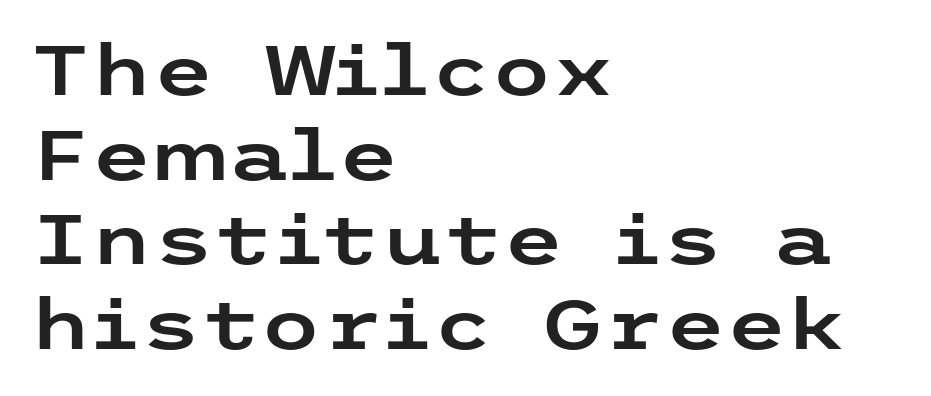
Plain, unruled lines of type. When letters stand straight like this, we call the style roman or upright. Nope, no serifs anywhere on these letters. The tracking reads as untouched default to a designer's eye. The paragraph shown leans on its left margin.
